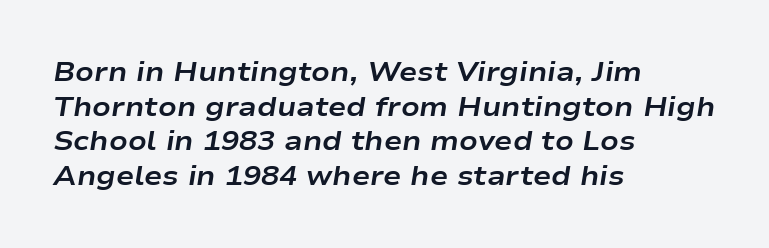
The image shows 27 px bold type, italic (leaning right); set left-aligned, normal line spacing (1.28x), normal letter spacing, not underlined.
